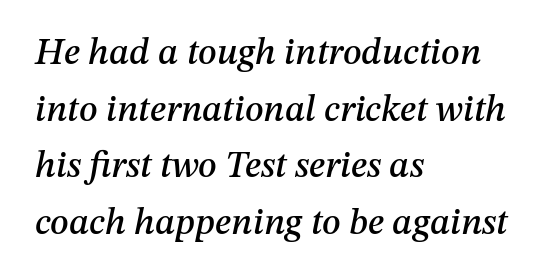
Q: Is the text italic (slanted)? A: Yes, it leans right by about 12 degrees.
Q: Is the text underlined? A: No.
Q: How is the paragraph aligned? A: Left-aligned.
Q: Is the spacing between letters normal or unusually wide? A: Normal.
Q: Is the spacing between lines tight, normal or loose? A: Normal.
Q: Width (condensed, normal, or wide)? A: Normal.
Q: Stroke contrast? A: Medium.
Q: x-height? A: Medium.
Q: Monospaced? A: No.
